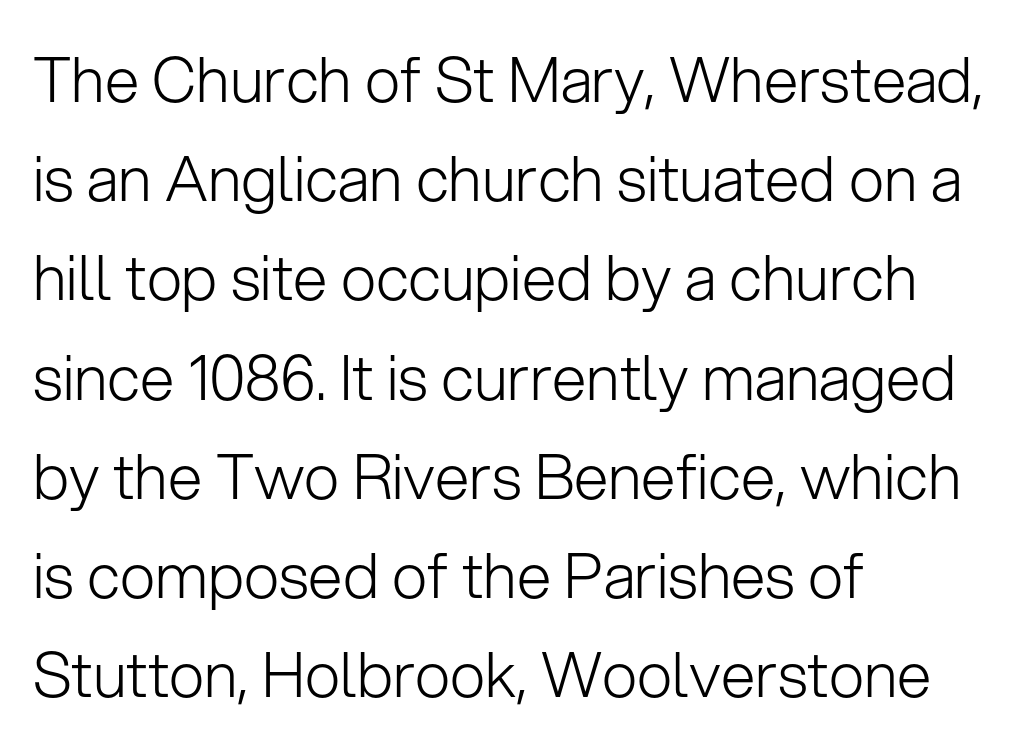
{"serif": "no", "italic": "no", "bold": "no", "weight": "light", "width": "normal", "stroke_contrast": "low", "x_height": "medium", "monospaced": "no", "underline": "no", "align": "left", "line_spacing": "normal", "line_spacing_ratio": 1.6, "letter_spacing": "normal", "letter_spacing_em": 0.0, "glyph_px": 62}
